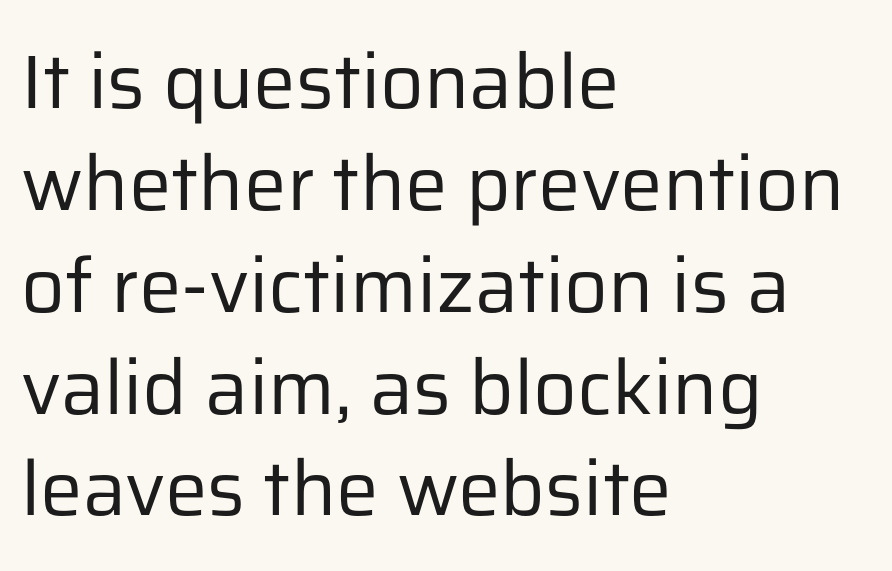
{"serif": "no", "italic": "no", "bold": "no", "weight": "regular", "width": "normal", "stroke_contrast": "low", "x_height": "medium", "monospaced": "no", "underline": "no", "align": "left", "line_spacing": "normal", "line_spacing_ratio": 1.34, "letter_spacing": "normal", "letter_spacing_em": 0.0, "glyph_px": 76}
